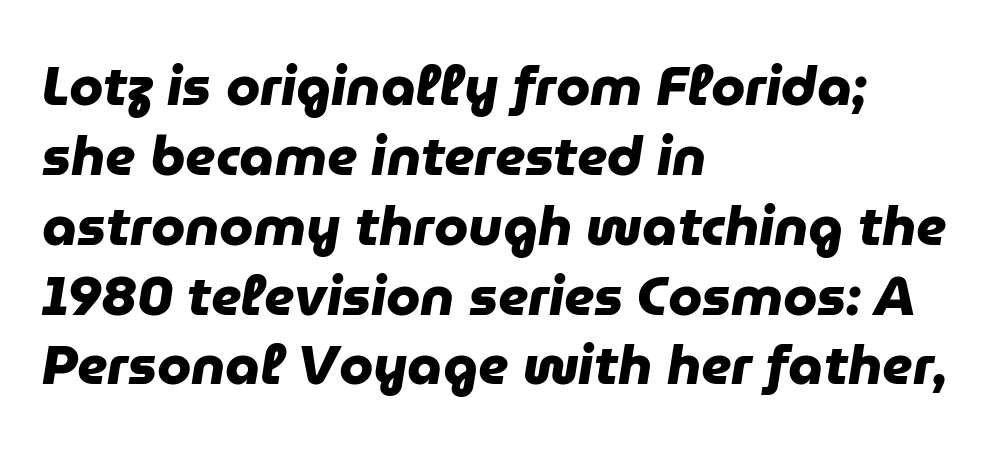
{"serif": "no", "bold": "yes", "weight": "heavy", "width": "normal", "stroke_contrast": "low", "x_height": "medium", "monospaced": "no", "underline": "no", "align": "left", "line_spacing": "normal", "line_spacing_ratio": 1.27, "letter_spacing": "normal", "letter_spacing_em": 0.0, "glyph_px": 55}
